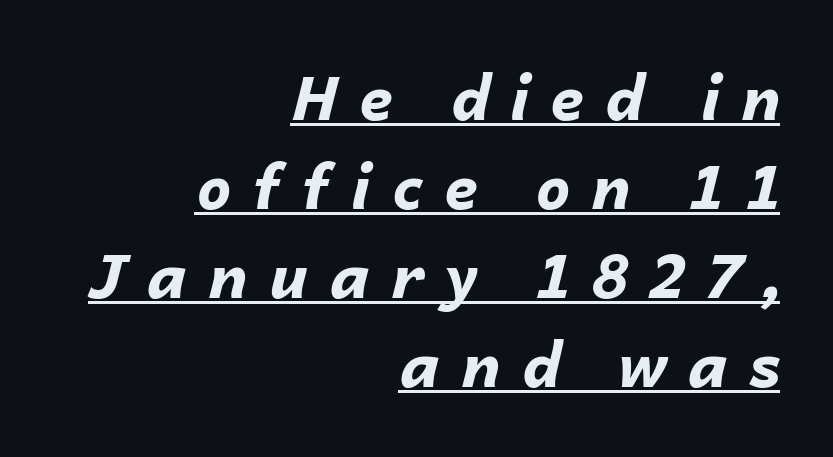
The strokes are fattened all the way to bold. What's the leading like? Ordinary, nothing unusual. Proportional: the letters do not fall into vertical columns. The rendering anchors every line to the right-hand side. Is there an underline? Yes — a line sits under the letters.
